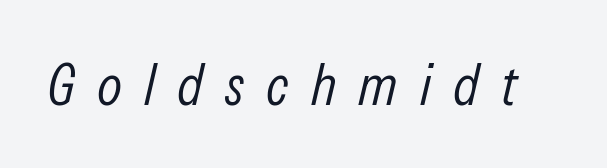
The image shows 58 px light, condensed type, italic (leaning right); set unusually wide letter spacing (+0.38 em), not underlined; low stroke contrast and a medium x-height.
